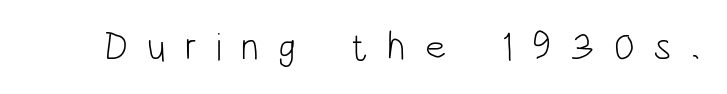
{"serif": "no", "italic": "no", "bold": "no", "weight": "light", "width": "condensed", "stroke_contrast": "low", "x_height": "large", "monospaced": "no", "underline": "no", "letter_spacing": "wide", "letter_spacing_em": 0.49, "glyph_px": 39}
